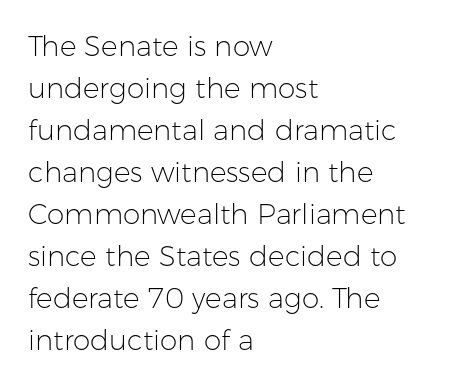
The image shows 28 px light sans-serif type, upright; set left-aligned, normal line spacing (1.5x), normal letter spacing, not underlined; low stroke contrast and a medium x-height.
